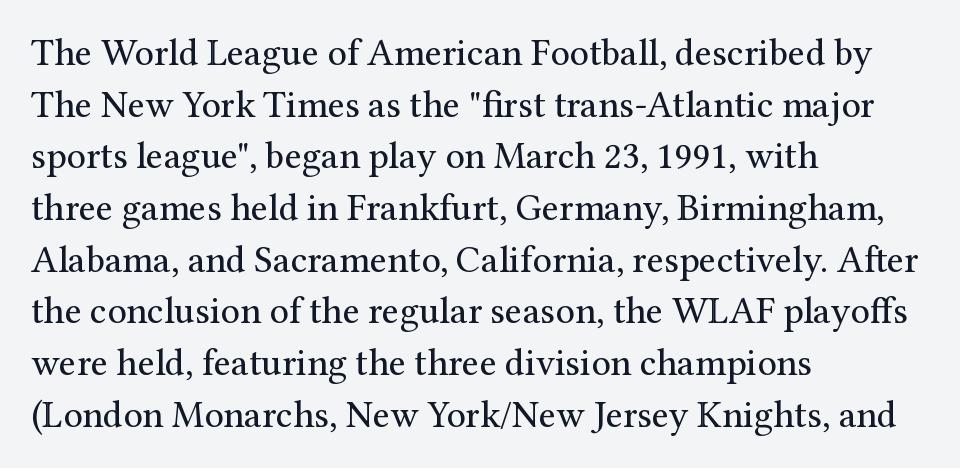
Notice how descenders clear the ascenders below comfortably — that's standard leading. A serif font was chosen for this passage. Here the designer chose a conventional face with non-uniform glyph widths. Nobody drew a line under any word here. Compared with typical body copy, the letter spacing here is the same.
